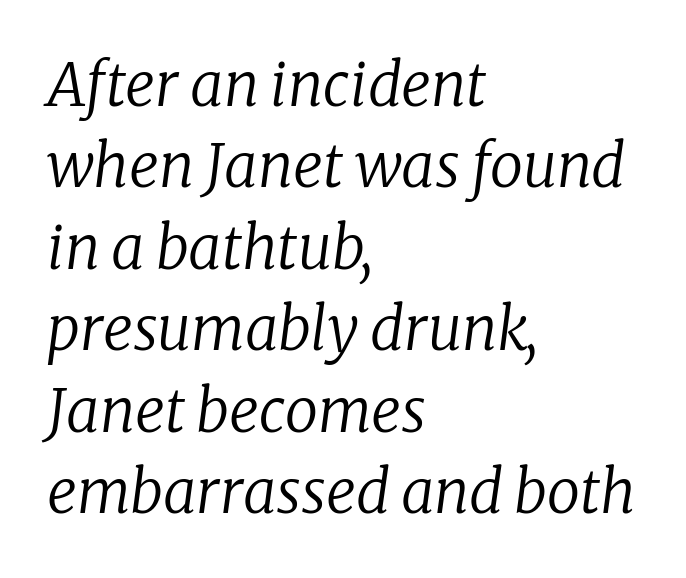
The image shows 59 px regular-weight serif type, italic (leaning right); set left-aligned, normal line spacing (1.38x), normal letter spacing, not underlined; low stroke contrast and a medium x-height.
